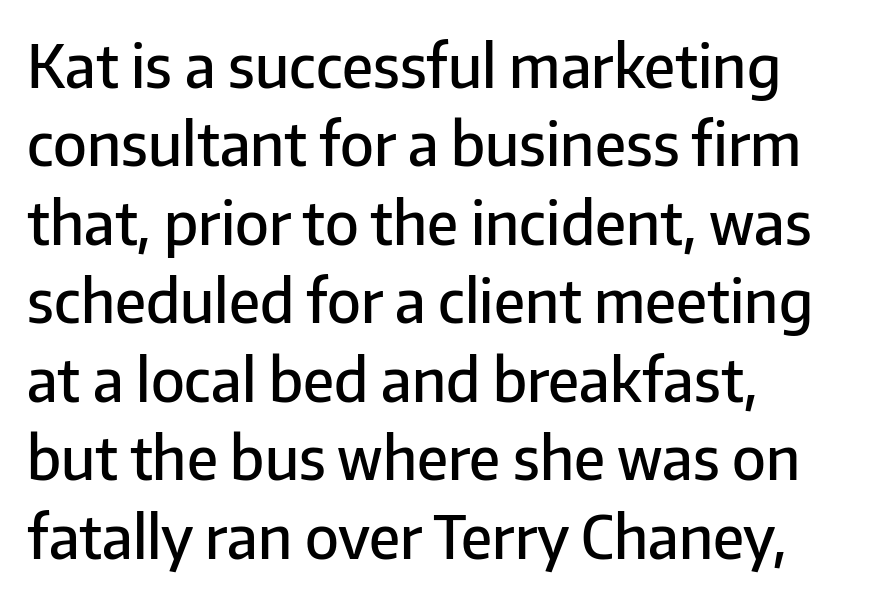
The image shows 59 px semibold sans-serif type, upright; set left-aligned, normal line spacing (1.33x), normal letter spacing, not underlined; low stroke contrast and a medium x-height.
